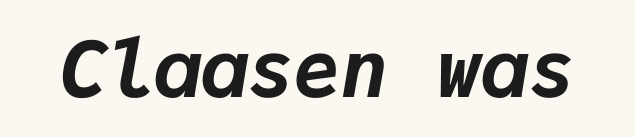
A dark, heavy texture on the line: the type is bold. The face used here has a pronounced slope to its letters. Each word holds together tightly as a unit, with standard inter-letter gaps. You could count columns in this text — the font is strictly monospaced. The area under the type is left untouched.
